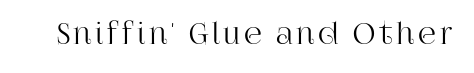
{"serif": "yes", "italic": "no", "width": "normal", "stroke_contrast": "high", "x_height": "large", "monospaced": "no", "underline": "no", "glyph_px": 28}
